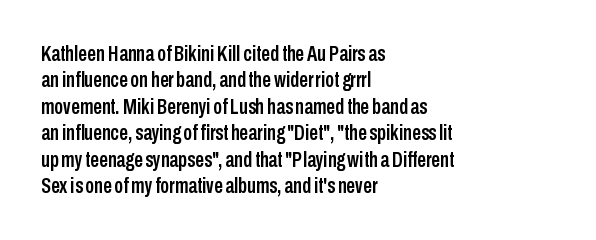
{"italic": "no", "underline": "no", "align": "left", "line_spacing_ratio": 1.2, "letter_spacing": "normal", "letter_spacing_em": 0.0, "glyph_px": 22}
